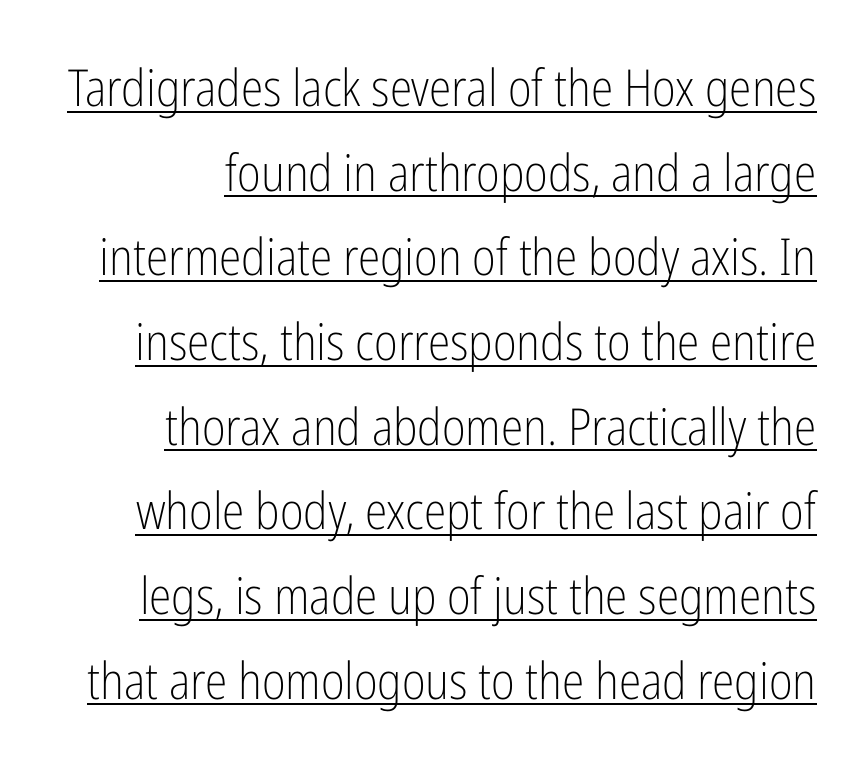
The image shows 51 px light, condensed sans-serif type, upright; set normal line spacing (1.66x), normal letter spacing, underlined; low stroke contrast and a medium x-height.
